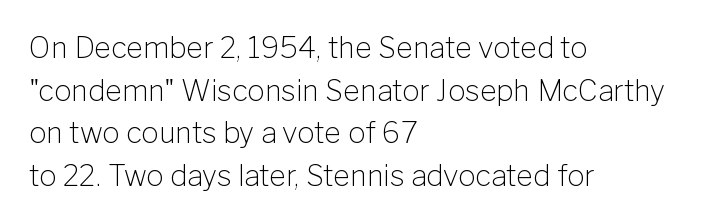
{"serif": "no", "italic": "no", "bold": "no", "weight": "light", "width": "normal", "stroke_contrast": "low", "x_height": "medium", "monospaced": "no", "underline": "no", "align": "left", "line_spacing": "normal", "line_spacing_ratio": 1.47, "letter_spacing": "normal", "letter_spacing_em": 0.0, "glyph_px": 29}
